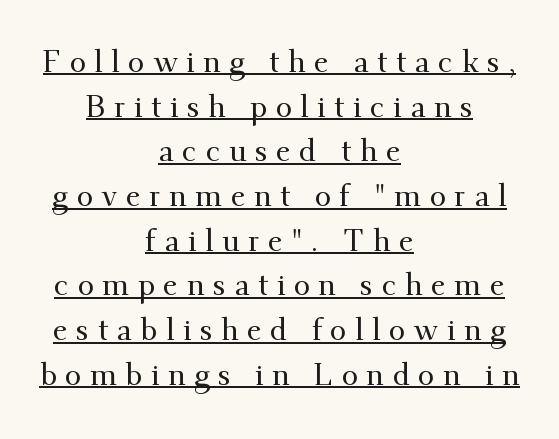
The face used here is proportionally spaced, like ordinary book or web type. Baseline-to-baseline distance is the conventional proportion of letter height. Glance below the letters and you will spot a drawn line. Typographically, this falls in the serif category. Leftover space on each line is divided equally before and after the words.
